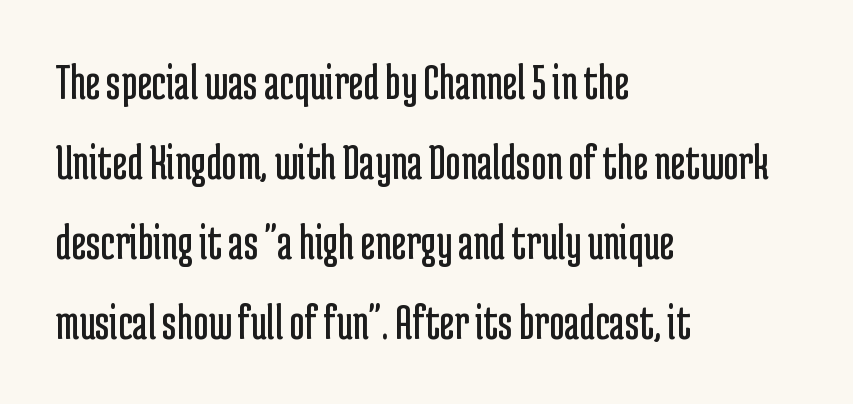
The vertical gap from one line to the next is medium. Looks like regular typesetting: each glyph gets only the width it needs. The ragged edge is on the right, which tells us the setting is flush left. A roman cut, with each character standing at attention.
